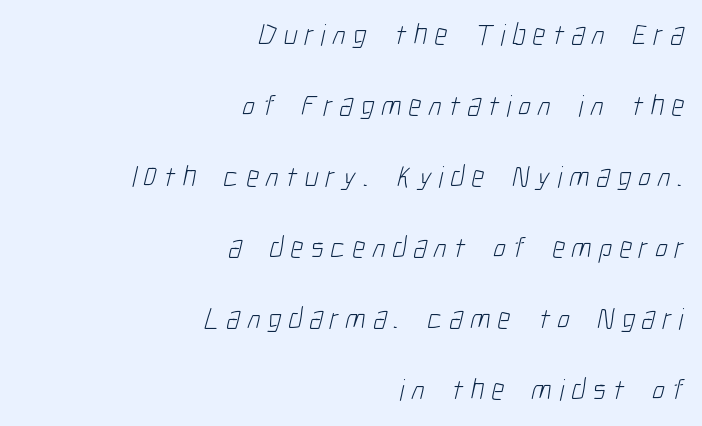
Glance below the letters and you will spot only blank space. A typesetter would call this proportional, since set widths differ per character. Summary of weight: not heavy and not bold. Typeset ragged left — the right edge is the straight one. Each letter's strokes conclude bluntly, with no projecting serifs.
